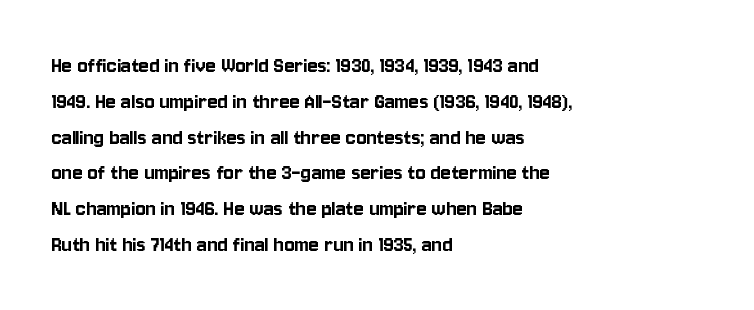
{"italic": "no", "underline": "no", "align": "left", "line_spacing": "normal", "line_spacing_ratio": 1.49, "letter_spacing": "normal", "letter_spacing_em": 0.0, "glyph_px": 24}
